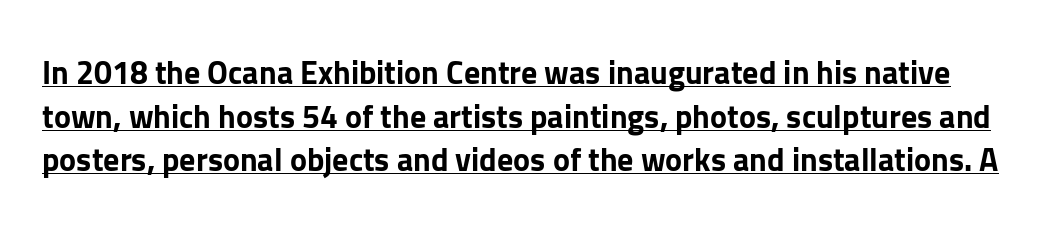
Set as a true bold cut, around the 700 mark. Words appear dense and cohesive because spacing is normal. The passage shown is typed in a proportional face where columns would drift. This block has exactly the height ordinary leading produces. Upright lettering throughout. Somebody hit Ctrl+U on this one — the words are underlined.
